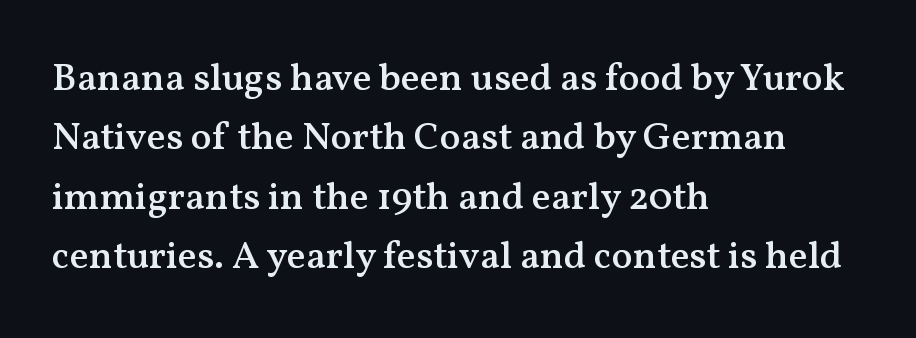
The image shows 39 px semibold serif type, upright; set left-aligned, normal line spacing (1.52x), normal letter spacing, not underlined; medium stroke contrast and a medium x-height.
